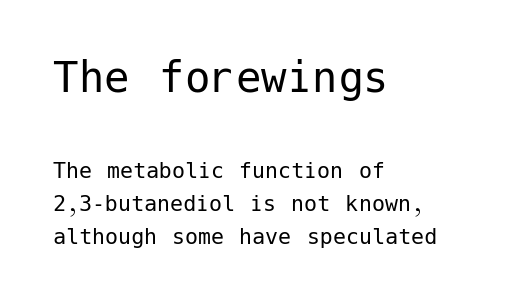
{"serif": "no", "italic": "no", "bold": "no", "weight": "regular", "width": "normal", "stroke_contrast": "low", "x_height": "medium", "underline": "no", "align": "left", "line_spacing": "normal", "line_spacing_ratio": 1.26, "letter_spacing": "normal", "letter_spacing_em": 0.0, "larger_block": "first", "size_ratio": 1.96, "glyph_px": 51}
